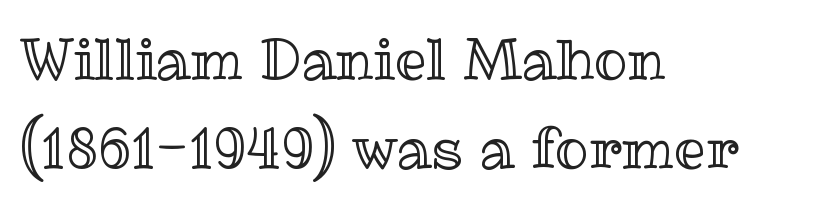
You could call the tracking neutral — neither tight nor loose. The ragged edge is on the right, which tells us the setting is flush left. Horizontal bands of white between lines are of average thickness. Type without underlining. Style check: upright.
